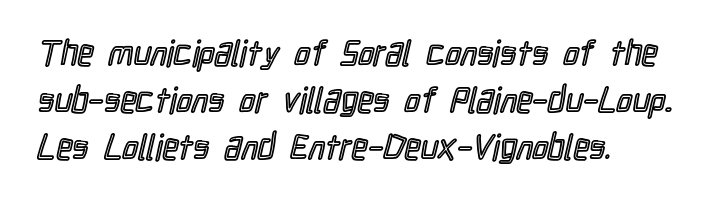
Q: Is the text italic (slanted)? A: Yes.
Q: Is the text underlined? A: No.
Q: How is the paragraph aligned? A: Left-aligned.
Q: Is the spacing between letters normal or unusually wide? A: Normal.
Q: Is the spacing between lines tight, normal or loose? A: Normal.
Q: Width (condensed, normal, or wide)? A: Condensed.
Q: x-height? A: Medium.
Q: Monospaced? A: No.
